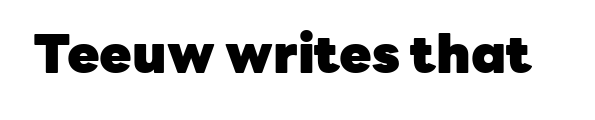
The image shows 53 px heavy sans-serif type, upright; set normal letter spacing, not underlined; low stroke contrast and a medium x-height.
